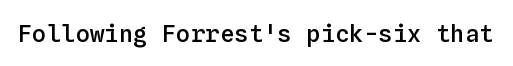
Q: Is the text bold? A: Semi-bold.
Q: Is the text italic (slanted)? A: No, it is upright.
Q: Is the text underlined? A: No.
Q: Is the spacing between letters normal or unusually wide? A: Normal.
